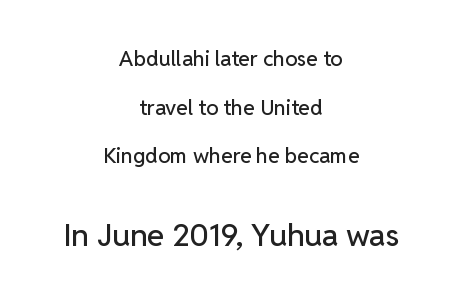
Note: no serifs on the glyphs. Typesetter's note — lower block bumped up in size, upper block left smaller. Leading: increased. Short and long lines alike share a common midpoint. The type is set solid horizontally, with unmodified tracking.
